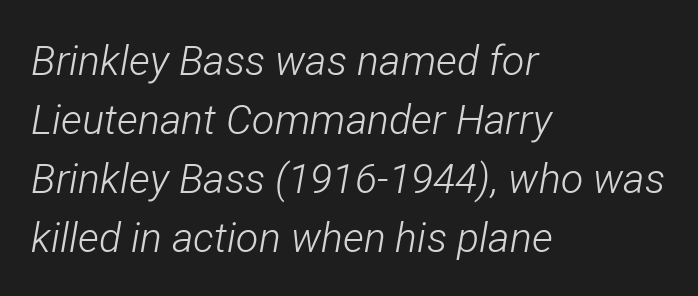
The image shows 41 px light, condensed type, italic (leaning right); set left-aligned, normal line spacing (1.44x), normal letter spacing, not underlined; low stroke contrast and a medium x-height.
